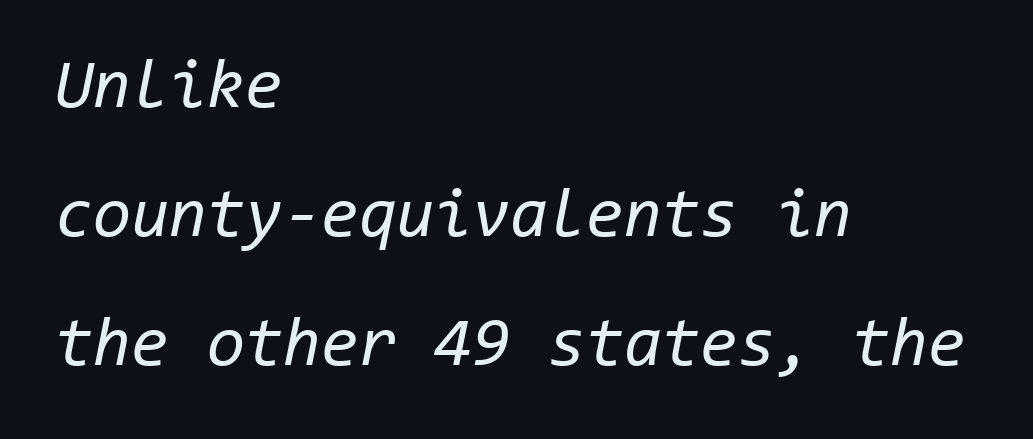
Does the copy run flush right? No — it runs flush left. Think standard paragraph weight, or any step lighter than that. Notice how the stems are inclined rather than vertical — that's the hallmark of italics. Type without underlining.
